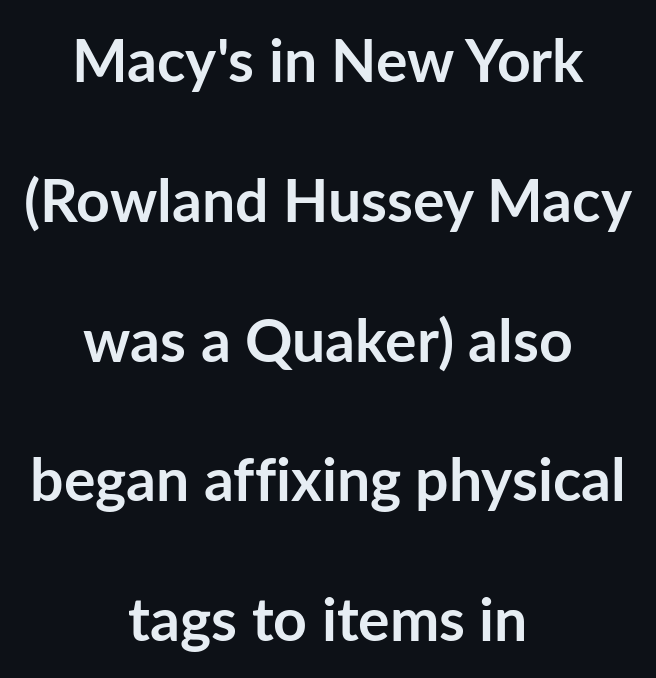
{"serif": "no", "italic": "no", "bold": "yes", "weight": "semibold", "width": "normal", "stroke_contrast": "low", "x_height": "medium", "monospaced": "no", "underline": "no", "align": "center", "line_spacing": "loose", "line_spacing_ratio": 2.37, "letter_spacing": "normal", "letter_spacing_em": 0.0, "glyph_px": 59}
